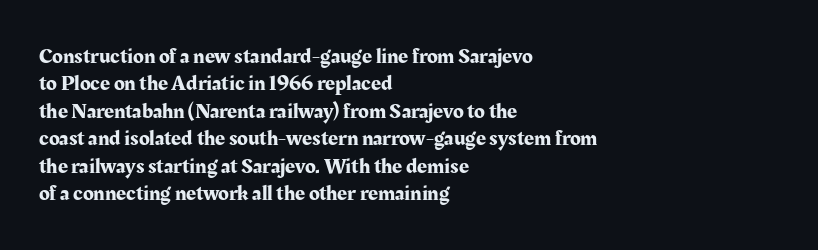
Q: Is the text italic (slanted)? A: No, it is upright.
Q: Is the text underlined? A: No.
Q: How is the paragraph aligned? A: Left-aligned.
Q: Is the spacing between letters normal or unusually wide? A: Normal.
Q: Is the spacing between lines tight, normal or loose? A: Normal.
